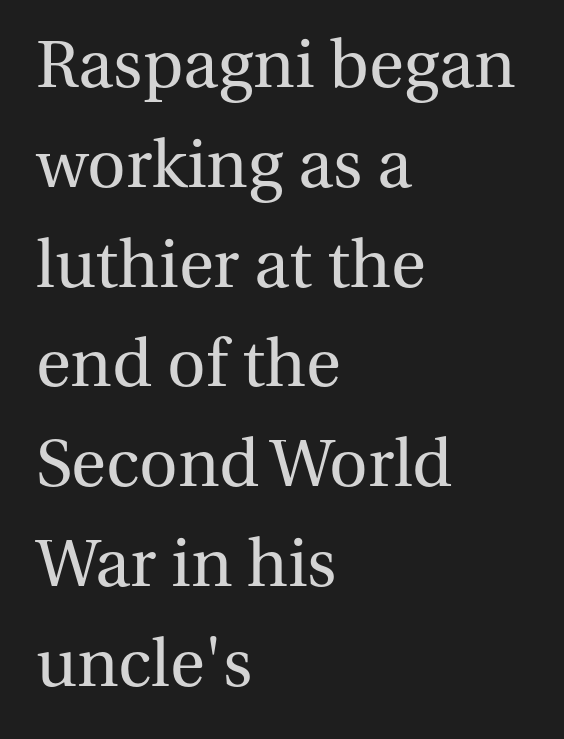
The image shows 67 px regular-weight serif type, upright; set left-aligned, normal line spacing (1.49x), normal letter spacing, not underlined; medium stroke contrast and a medium x-height.
